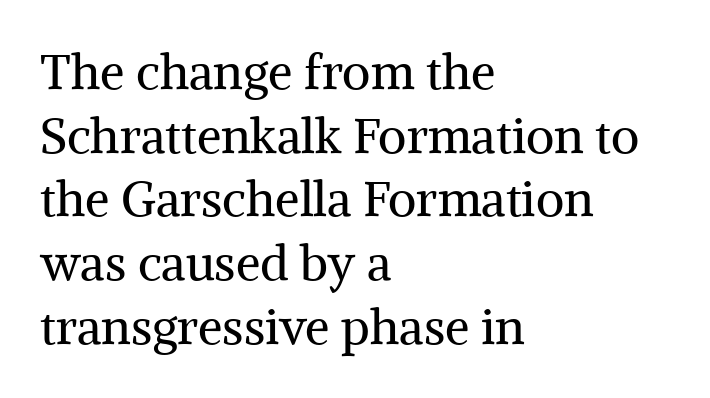
{"serif": "yes", "italic": "no", "bold": "no", "weight": "regular", "width": "normal", "stroke_contrast": "medium", "x_height": "medium", "monospaced": "no", "underline": "no", "align": "left", "line_spacing": "normal", "line_spacing_ratio": 1.3, "letter_spacing": "normal", "letter_spacing_em": 0.0, "glyph_px": 49}
